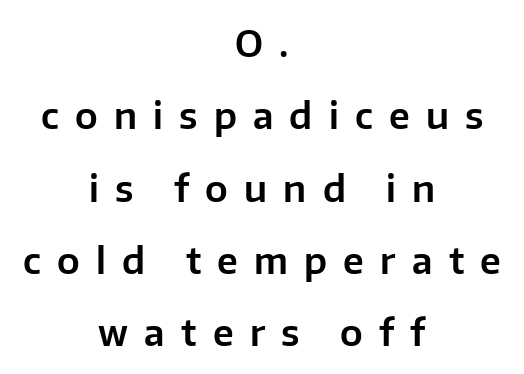
{"serif": "no", "italic": "no", "width": "normal", "stroke_contrast": "low", "x_height": "medium", "monospaced": "no", "underline": "no", "align": "center", "line_spacing": "loose", "line_spacing_ratio": 2.01, "letter_spacing": "wide", "letter_spacing_em": 0.45, "glyph_px": 36}
